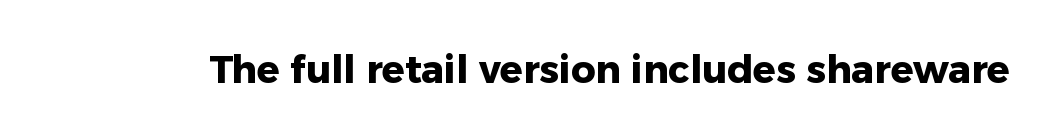
Q: Is the text bold? A: Yes.
Q: Is the text italic (slanted)? A: No, it is upright.
Q: Is the typeface a serif or a sans-serif typeface? A: Sans-serif.
Q: Is the text underlined? A: No.
Q: Is the spacing between letters normal or unusually wide? A: Normal.
Q: Width (condensed, normal, or wide)? A: Normal.
Q: Stroke contrast? A: Low.
Q: x-height? A: Medium.
Q: Monospaced? A: No.
